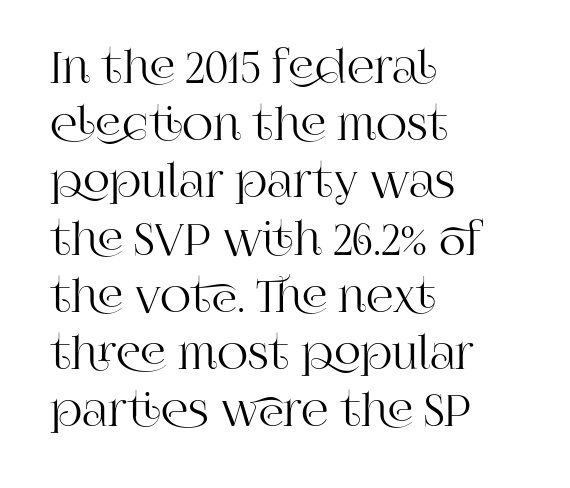
{"serif": "yes", "italic": "no", "width": "normal", "stroke_contrast": "high", "x_height": "large", "monospaced": "no", "underline": "no", "align": "left", "line_spacing": "normal", "line_spacing_ratio": 1.33, "letter_spacing": "normal", "letter_spacing_em": 0.0, "glyph_px": 43}
